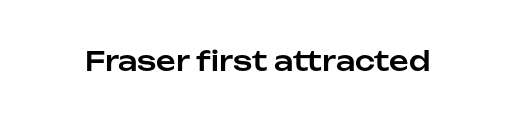
The image shows 27 px text type, upright; set normal letter spacing, not underlined.
